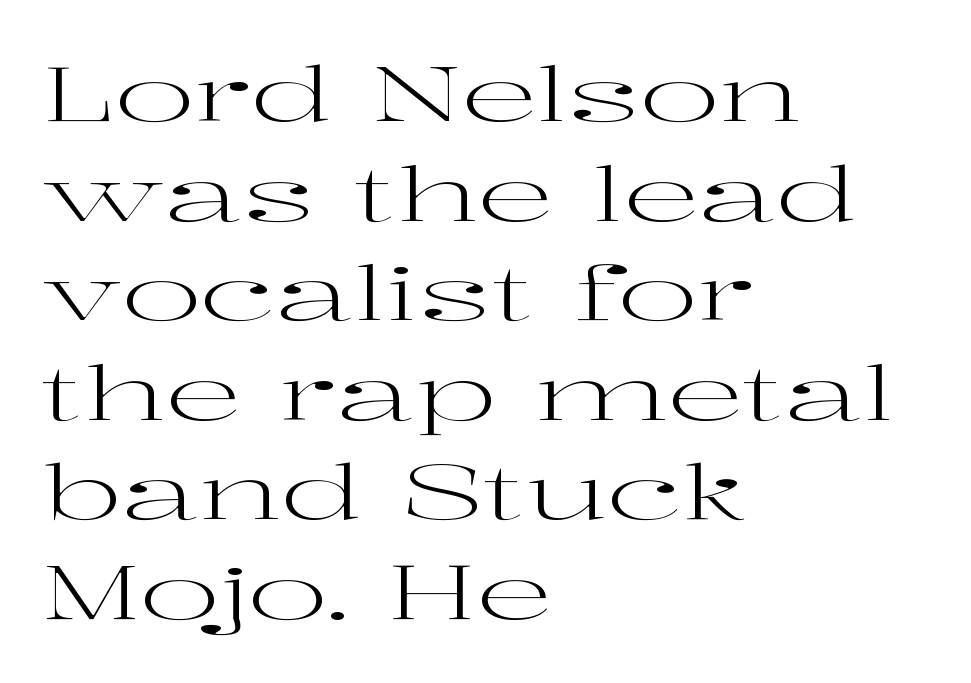
Q: Is the text bold? A: No.
Q: Is the text italic (slanted)? A: No, it is upright.
Q: Is the typeface a serif or a sans-serif typeface? A: Serif.
Q: Is the text underlined? A: No.
Q: How is the paragraph aligned? A: Left-aligned.
Q: Is the spacing between letters normal or unusually wide? A: Normal.
Q: Is the spacing between lines tight, normal or loose? A: Normal.
Q: Width (condensed, normal, or wide)? A: Wide.
Q: Stroke contrast? A: High.
Q: x-height? A: Medium.
Q: Monospaced? A: No.
